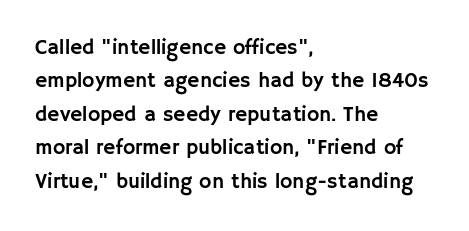
The image shows 21 px text type, upright; set left-aligned, normal line spacing (1.59x), normal letter spacing, not underlined.
